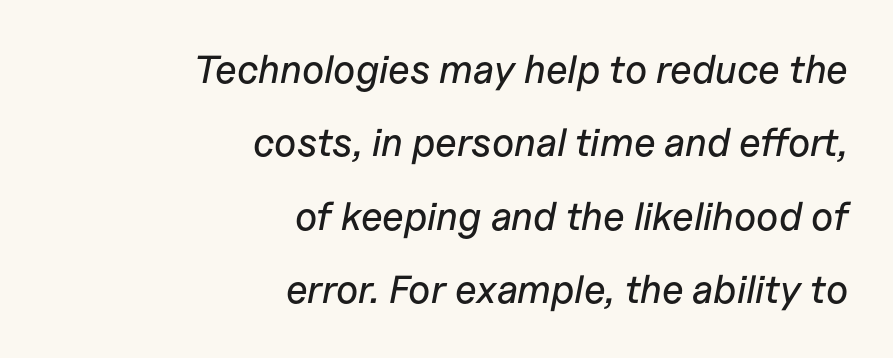
Q: Is the text italic (slanted)? A: Yes, it leans right by about 11 degrees.
Q: Is the text underlined? A: No.
Q: How is the paragraph aligned? A: Right-aligned.
Q: Is the spacing between letters normal or unusually wide? A: Normal.
Q: Width (condensed, normal, or wide)? A: Normal.
Q: Stroke contrast? A: Low.
Q: x-height? A: Medium.
Q: Monospaced? A: No.
